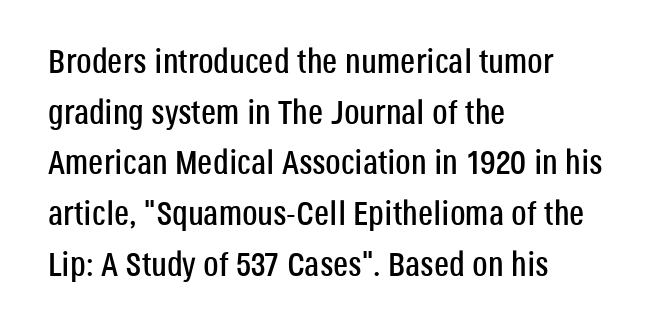
Line starts are locked; line ends wander. A typesetter would label this face a sans. Varying glyph widths throughout — classic text-font behaviour. Any mark beneath the type? The region is blank. Posture: vertical.
